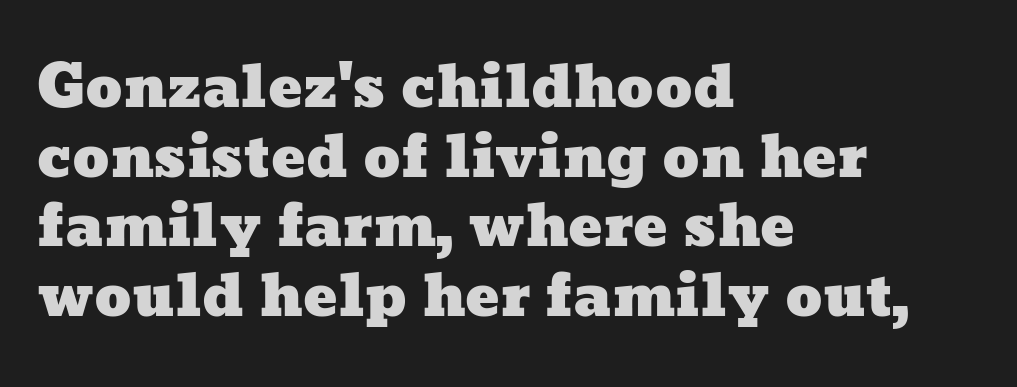
Q: Is the text underlined? A: No.
Q: How is the paragraph aligned? A: Left-aligned.
Q: Is the spacing between letters normal or unusually wide? A: Normal.
Q: Width (condensed, normal, or wide)? A: Wide.
Q: Stroke contrast? A: Low.
Q: x-height? A: Medium.
Q: Monospaced? A: No.
